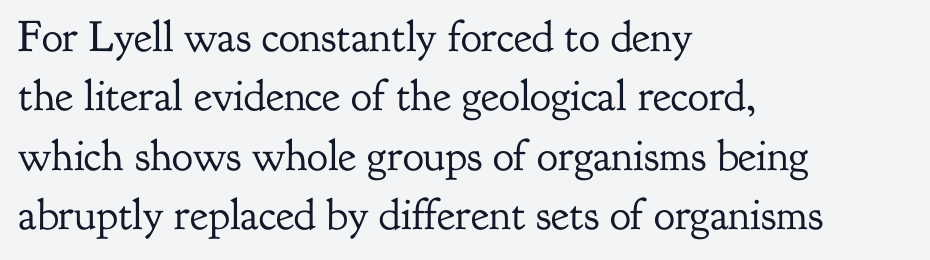
Q: Is the text bold? A: No.
Q: Is the text italic (slanted)? A: No, it is upright.
Q: Is the typeface a serif or a sans-serif typeface? A: Serif.
Q: Is the text underlined? A: No.
Q: How is the paragraph aligned? A: Left-aligned.
Q: Is the spacing between letters normal or unusually wide? A: Normal.
Q: Is the spacing between lines tight, normal or loose? A: Normal.
Q: Width (condensed, normal, or wide)? A: Normal.
Q: Stroke contrast? A: Low.
Q: x-height? A: Small.
Q: Monospaced? A: No.
